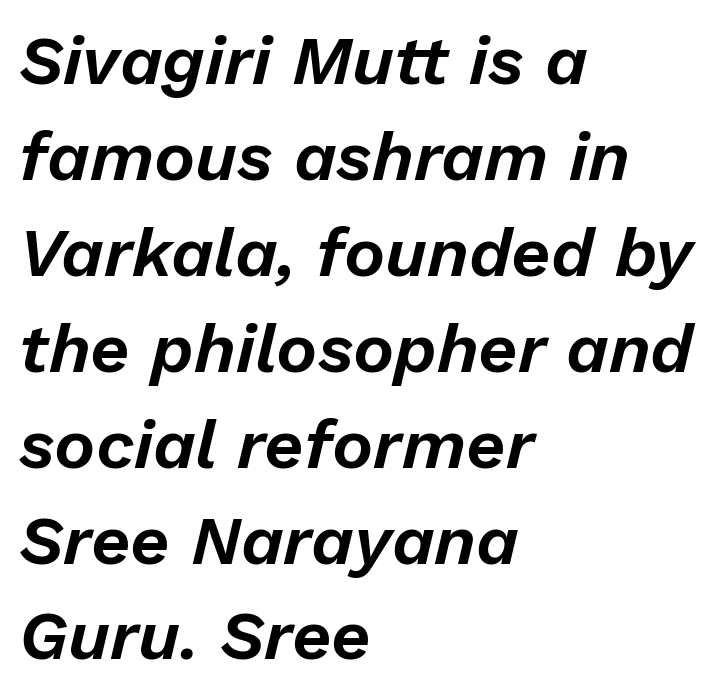
The space between consecutive lines is moderate. Nothing unusual about the tracking: characters are spaced as the font intends. The glyphs look as if they've been sheared to an angle. Varying glyph widths throughout — classic text-font behaviour. Descenders hang freely into open space.
